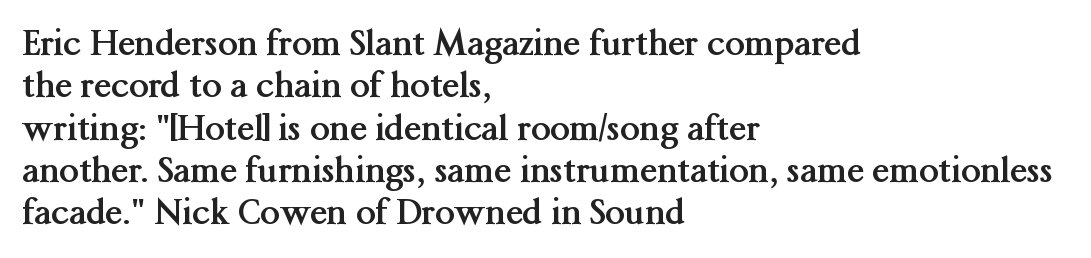
The image shows 35 px semibold serif type, upright; set left-aligned, line spacing 1.21x, normal letter spacing, not underlined; medium stroke contrast and a medium x-height.
